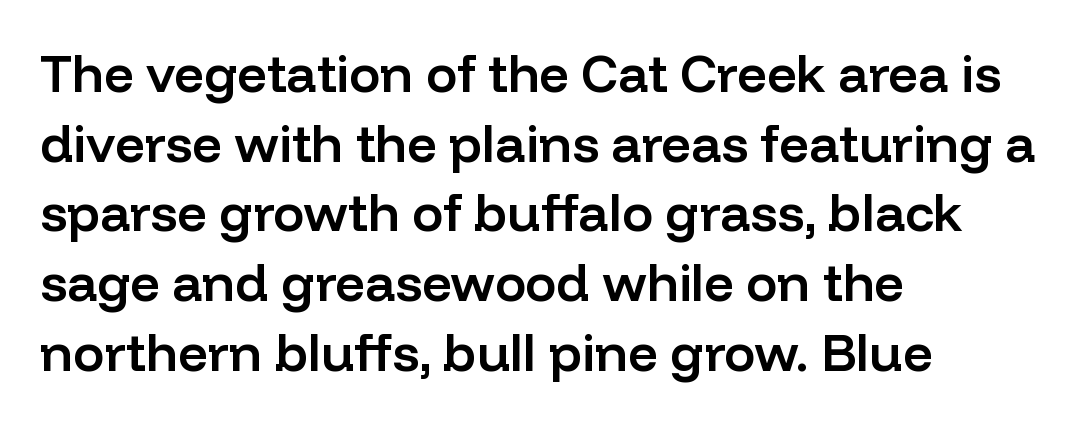
{"serif": "no", "italic": "no", "bold": "semi", "weight": "semibold", "width": "normal", "stroke_contrast": "low", "x_height": "medium", "monospaced": "no", "underline": "no", "align": "left", "line_spacing": "normal", "line_spacing_ratio": 1.34, "letter_spacing": "normal", "letter_spacing_em": 0.0, "glyph_px": 52}
